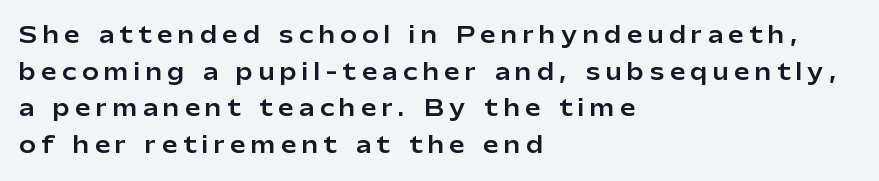
The image shows 22 px text type, upright; set left-aligned, normal line spacing (1.67x), unusually wide letter spacing (+0.26 em), not underlined.
